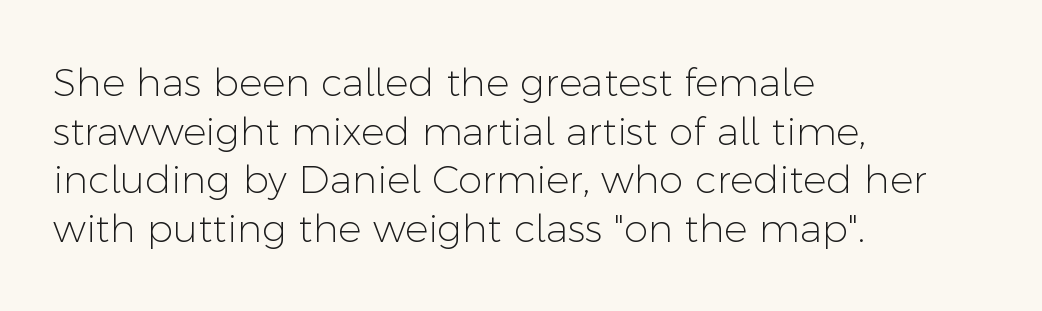
{"serif": "no", "italic": "no", "bold": "no", "weight": "light", "width": "normal", "stroke_contrast": "low", "x_height": "medium", "monospaced": "no", "underline": "no", "align": "left", "line_spacing": "normal", "line_spacing_ratio": 1.25, "letter_spacing": "normal", "letter_spacing_em": 0.0, "glyph_px": 39}
